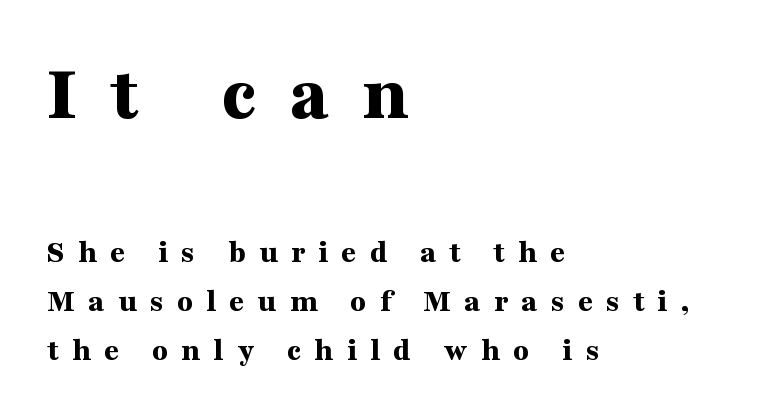
{"serif": "yes", "italic": "no", "bold": "yes", "weight": "bold", "width": "wide", "stroke_contrast": "medium", "x_height": "medium", "monospaced": "no", "underline": "no", "align": "left", "line_spacing": "normal", "line_spacing_ratio": 1.53, "letter_spacing": "wide", "letter_spacing_em": 0.42, "larger_block": "first", "size_ratio": 2.5, "glyph_px": 80}
